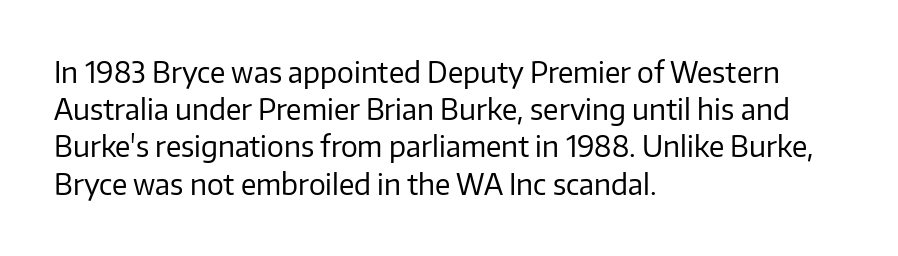
{"serif": "no", "italic": "no", "bold": "no", "weight": "regular", "width": "normal", "stroke_contrast": "low", "x_height": "medium", "monospaced": "no", "underline": "no", "align": "left", "line_spacing": "normal", "line_spacing_ratio": 1.33, "letter_spacing": "normal", "letter_spacing_em": 0.0, "glyph_px": 28}
